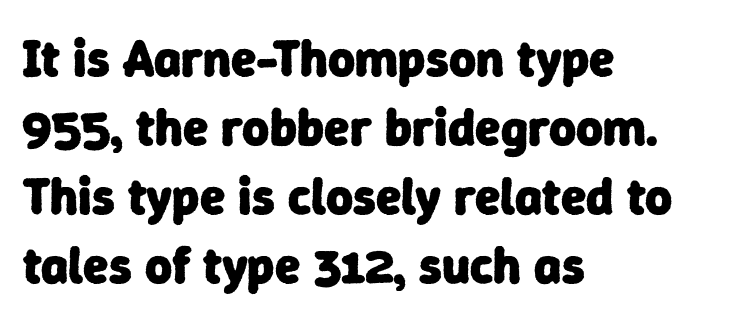
Q: Is the text bold? A: Yes.
Q: Is the typeface a serif or a sans-serif typeface? A: Sans-serif.
Q: Is the text underlined? A: No.
Q: How is the paragraph aligned? A: Left-aligned.
Q: Is the spacing between letters normal or unusually wide? A: Normal.
Q: Is the spacing between lines tight, normal or loose? A: Normal.
Q: Width (condensed, normal, or wide)? A: Normal.
Q: Stroke contrast? A: Low.
Q: x-height? A: Medium.
Q: Monospaced? A: No.
